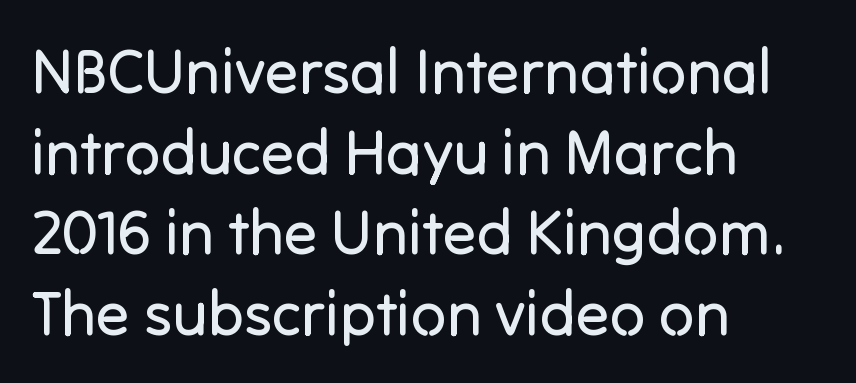
The lines are quadded left. It's the straight-up-and-down kind of type. The text was rendered using a sans face with plain stroke endings. Letters have the restrained weight of plain body copy at most.
